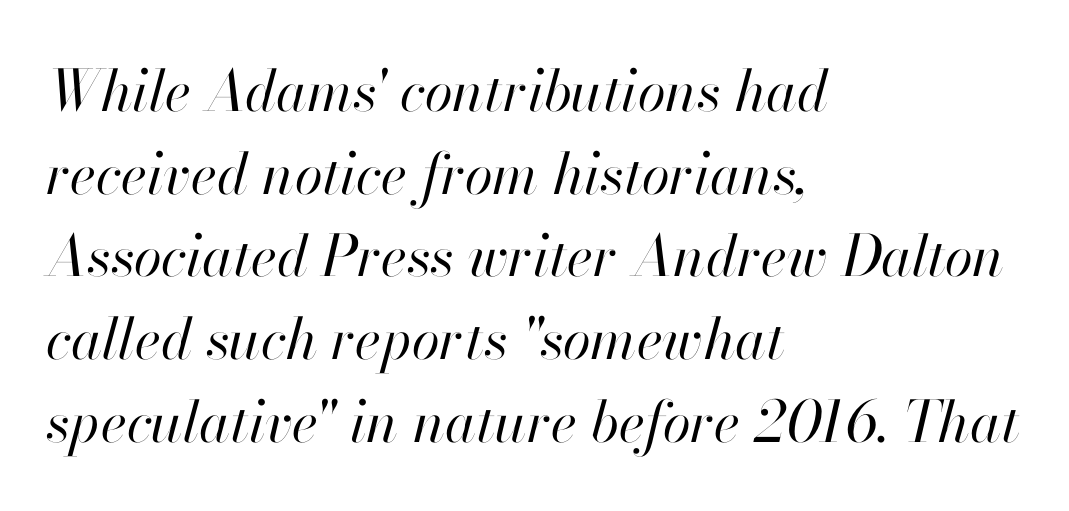
The image shows 57 px regular-weight type, italic (leaning right); set left-aligned, normal line spacing (1.45x), normal letter spacing, not underlined; high stroke contrast and a small x-height.
